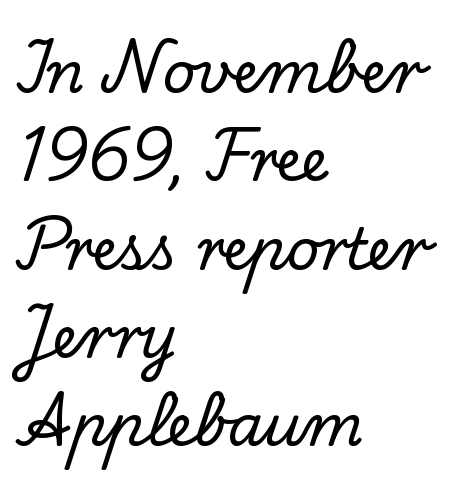
Think of a printed novel: that variable character pitch is what you see here. Old-style or modern, the face here clearly has serifs. Notice how descenders clear the ascenders below comfortably — that's standard leading. The gap between lines stays unmarked.
